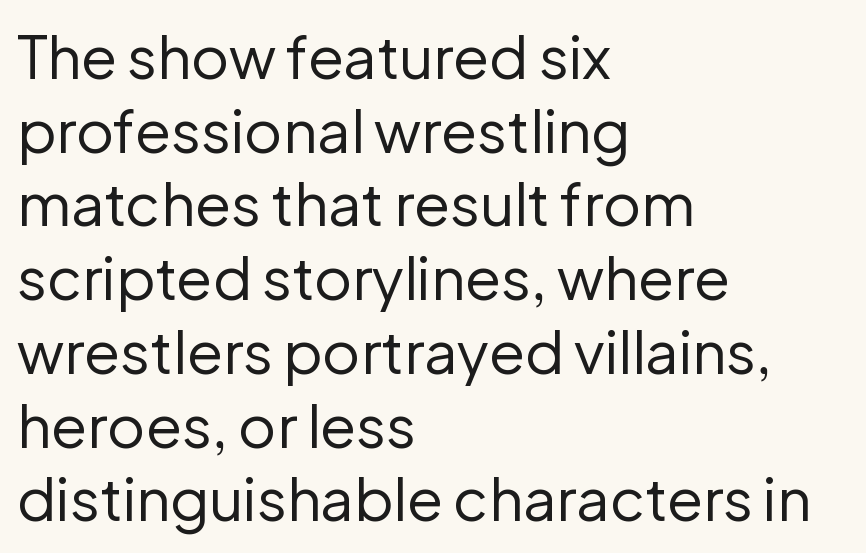
The image shows 59 px regular-weight sans-serif type, upright; set left-aligned, normal line spacing (1.25x), normal letter spacing, not underlined; low stroke contrast and a medium x-height.
